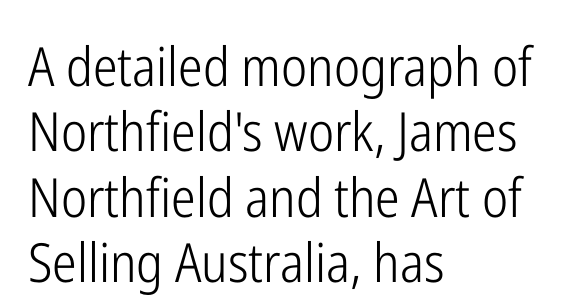
Think of a printed novel: that variable character pitch is what you see here. Type style note: lacks serifs. Nobody touched the tracking dial on this one. Designer's note — italics off, roman on.
